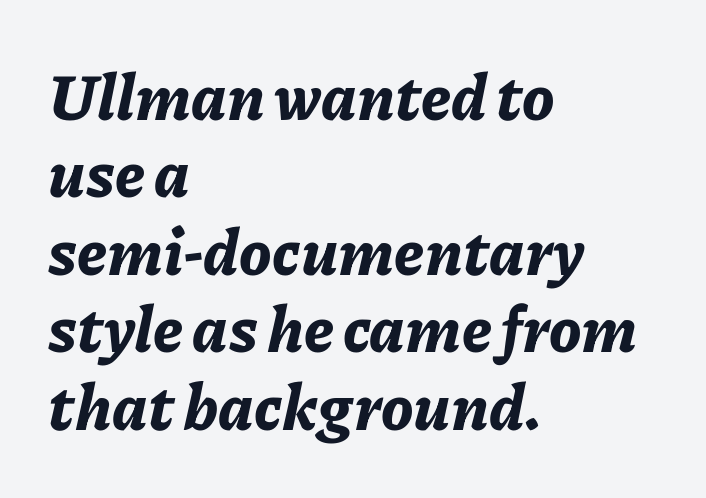
Just letters on the line, the space beneath them empty. These words are printed bold, with thick strokes throughout. Is the type slanted? Yes — the strokes lean at a clear angle. Varying glyph widths throughout — classic text-font behaviour.
